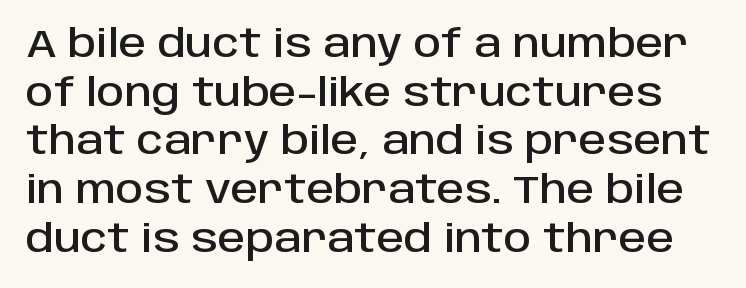
The image shows 39 px sans-serif type, upright; set normal line spacing (1.25x), normal letter spacing, not underlined; low stroke contrast and a large x-height.
